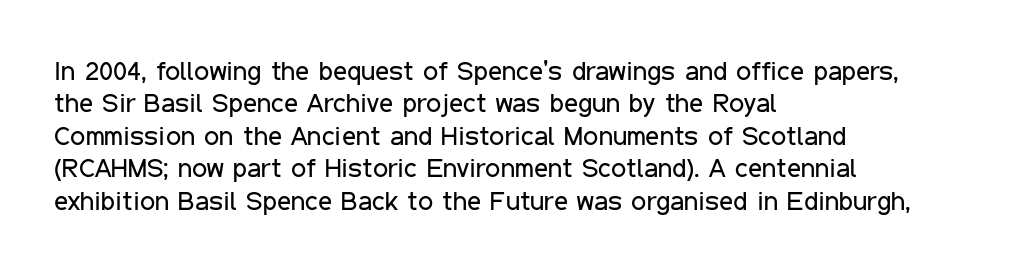
The image shows 27 px text type, upright; set left-aligned, line spacing 1.2x, normal letter spacing, not underlined.
